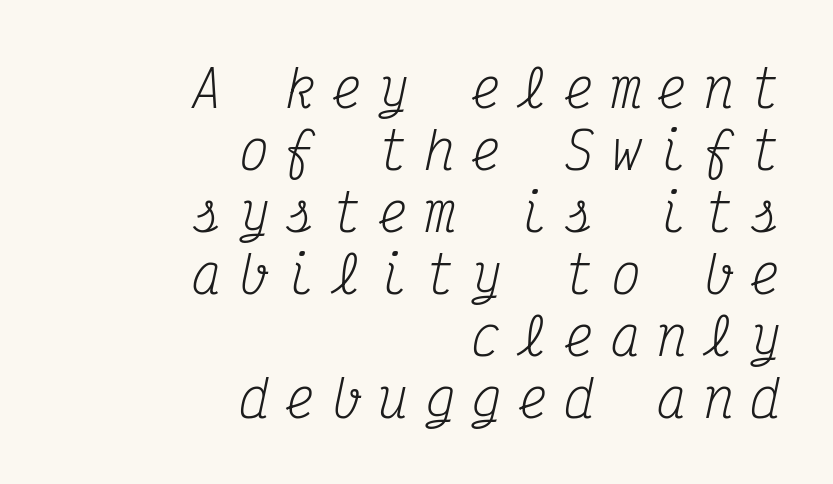
Q: Is the text bold? A: No.
Q: Is the text italic (slanted)? A: Yes, it leans right by about 12 degrees.
Q: Is the typeface a serif or a sans-serif typeface? A: Serif.
Q: Is the text underlined? A: No.
Q: How is the paragraph aligned? A: Right-aligned.
Q: Is the spacing between letters normal or unusually wide? A: Unusually wide.
Q: Width (condensed, normal, or wide)? A: Condensed.
Q: Stroke contrast? A: Medium.
Q: x-height? A: Medium.
Q: Monospaced? A: Yes.
